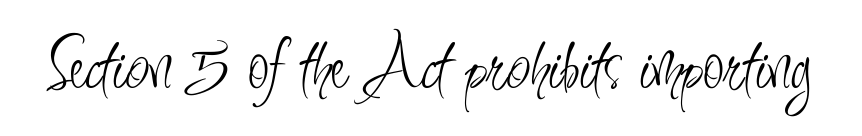
{"serif": "no", "bold": "no", "weight": "light", "width": "condensed", "stroke_contrast": "low", "x_height": "small", "monospaced": "no", "underline": "no", "letter_spacing": "normal", "letter_spacing_em": 0.0, "glyph_px": 77}
